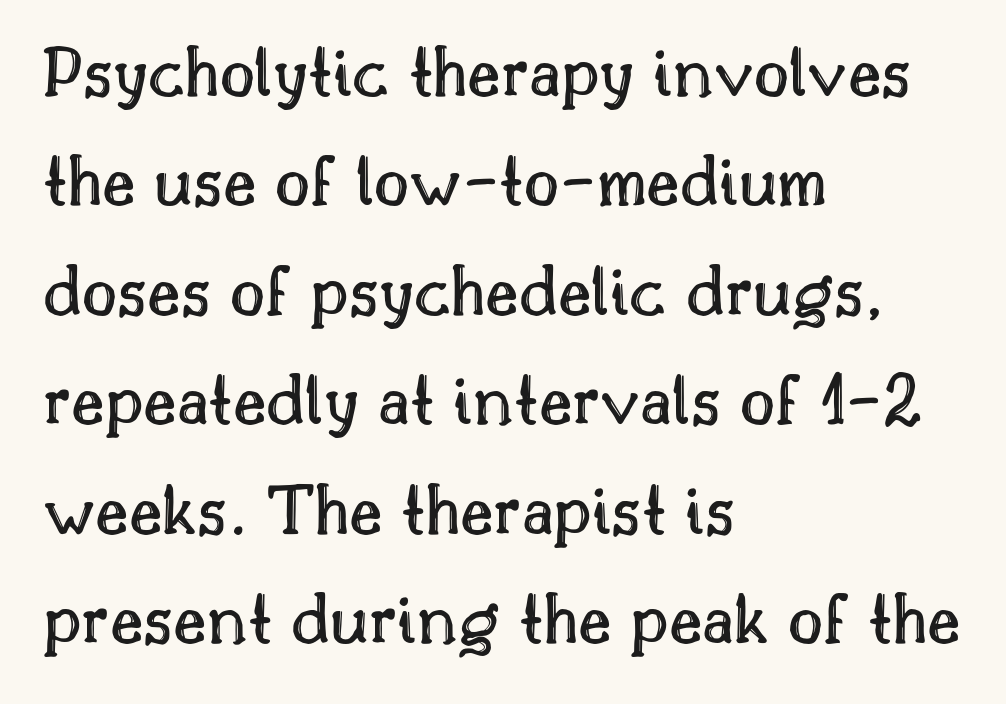
Q: Is the text italic (slanted)? A: No, it is upright.
Q: Is the text underlined? A: No.
Q: How is the paragraph aligned? A: Left-aligned.
Q: Is the spacing between letters normal or unusually wide? A: Normal.
Q: Is the spacing between lines tight, normal or loose? A: Normal.
Q: Width (condensed, normal, or wide)? A: Normal.
Q: x-height? A: Small.
Q: Monospaced? A: No.
